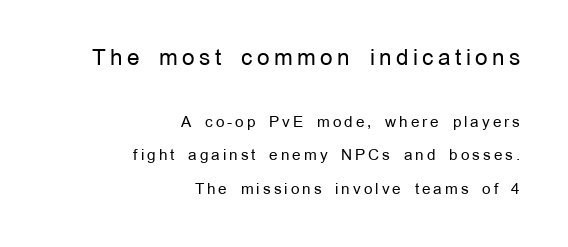
Q: Is the text bold? A: No.
Q: Is the text italic (slanted)? A: No, it is upright.
Q: Is the text underlined? A: No.
Q: How is the paragraph aligned? A: Right-aligned.
Q: Is the spacing between letters normal or unusually wide? A: Unusually wide.
Q: Is the spacing between lines tight, normal or loose? A: Loose.
Q: Which block of text is set in a larger size, the first (top) or the second (bottom)? A: The first (top) one.
